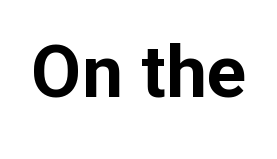
{"serif": "no", "italic": "no", "bold": "yes", "weight": "bold", "width": "normal", "stroke_contrast": "low", "x_height": "medium", "monospaced": "no", "underline": "no", "letter_spacing": "normal", "letter_spacing_em": 0.0, "glyph_px": 73}
